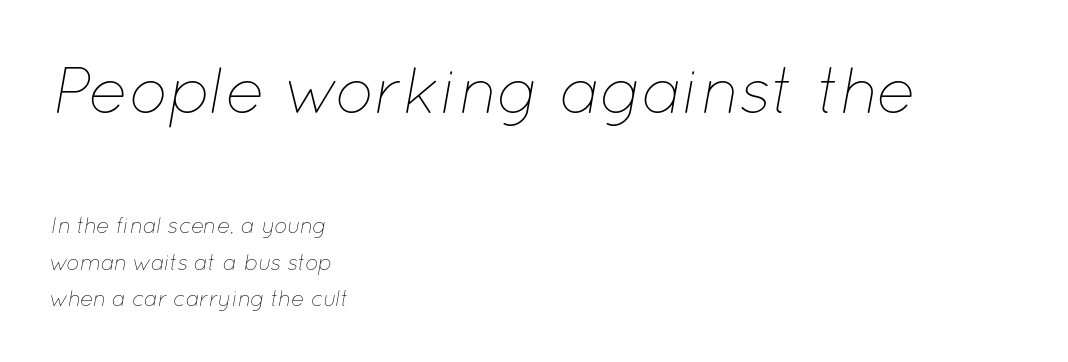
The image shows 66 px thin type, italic (leaning right); set left-aligned, normal line spacing (1.66x), normal letter spacing, not underlined; the first (top) block is 3.0x larger; low stroke contrast and a medium x-height.
